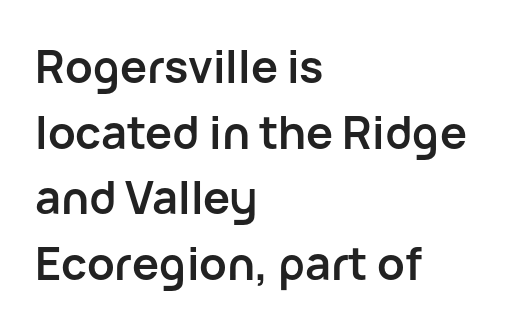
The image shows 45 px semibold sans-serif type, upright; set left-aligned, normal line spacing (1.46x), normal letter spacing, not underlined; low stroke contrast and a medium x-height.
